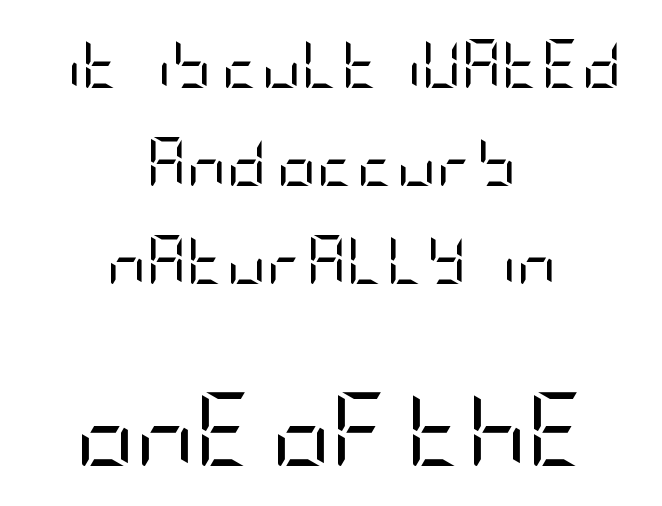
Both edges are ragged and mirror each other, which tells us the setting is centered. Bare-footed words on every line. Is the stroke heavy? The answer is a plain regular-or-lighter. Rendered with straight, roman letterforms. Nobody touched the tracking dial on this one. You get the small type first, then a jump to larger type.
